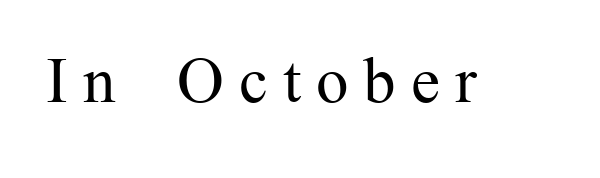
The image shows 65 px regular-weight serif type, upright; set unusually wide letter spacing (+0.23 em), not underlined; medium stroke contrast and a medium x-height.
